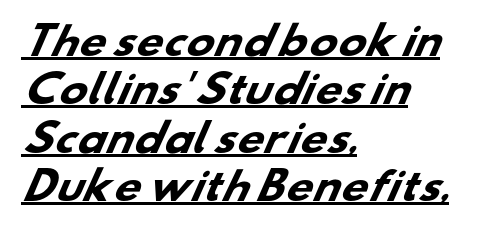
The face used here appears with an underline applied. Between one letter and the next there's only the usual sliver of space. The letters carry no serifs — their stems end cleanly without finishing strokes. Alignment: flush left. Reading down the column, the eye jumps a familiar distance to each next line. Is this a fixed-width face? No — the glyphs have proportional, varying widths.
